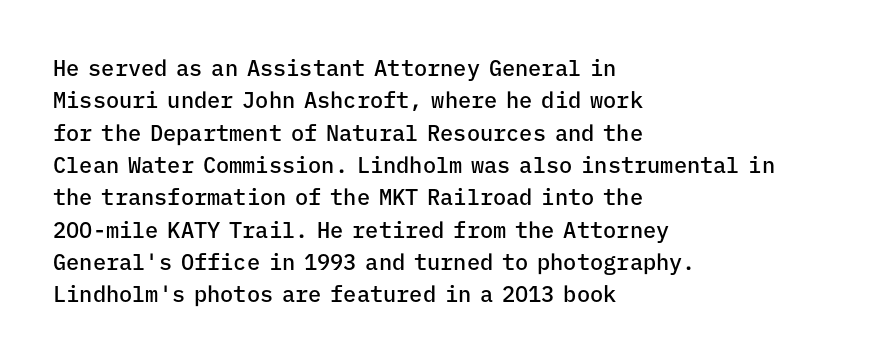
One glance says typical: line gaps are just what's usual. Type without underlining. The passage is arranged the way most books set body copy — flush left. The passage shown has conventional tracking throughout.
